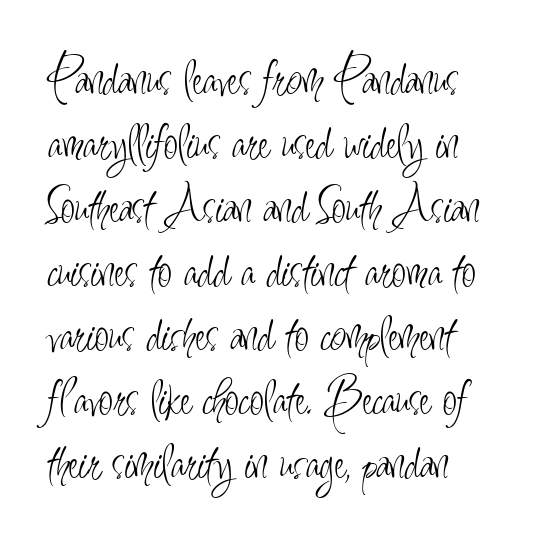
Compared with typical body copy, the letter spacing here is the same. Nope, no serifs anywhere on these letters. You could not count columns in this text — the font is proportionally spaced. The weight tops out at a normal text grade. Honestly, there is no underline to notice here at all.
